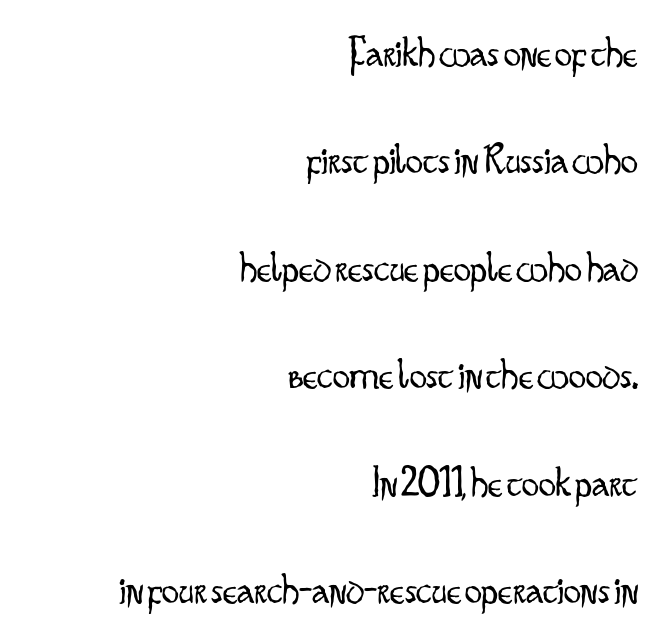
The image shows 43 px light, condensed sans-serif type, upright; set right-aligned, loose line spacing (2.5x), normal letter spacing, not underlined; low stroke contrast and a small x-height.
